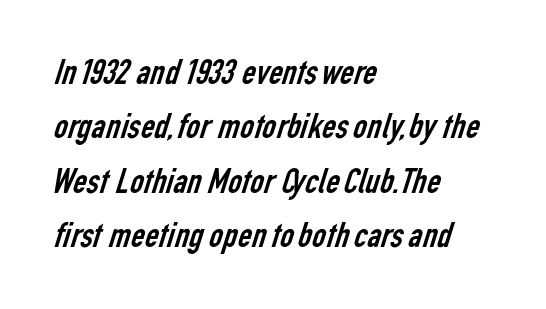
{"serif": "no", "bold": "no", "weight": "regular", "width": "condensed", "stroke_contrast": "low", "x_height": "medium", "monospaced": "no", "underline": "no", "align": "left", "line_spacing": "normal", "line_spacing_ratio": 1.43, "letter_spacing": "normal", "letter_spacing_em": 0.0, "glyph_px": 38}
